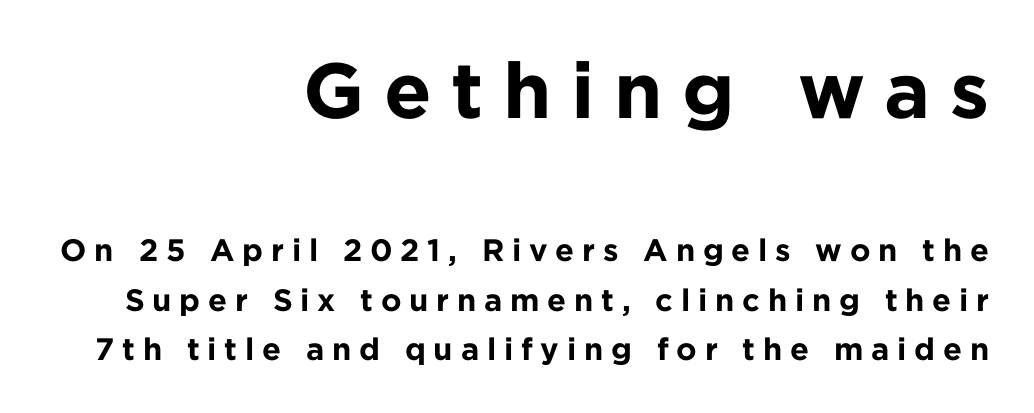
The text block is weighted toward the right margin, trailing off unevenly leftward. Caption: expanded tracking, letters set apart. Quick note: interline space is typical. Clear beneath every line of the passage. This is the regular roman posture of the typeface. This layout puts the oversized block above and the modest block below.
